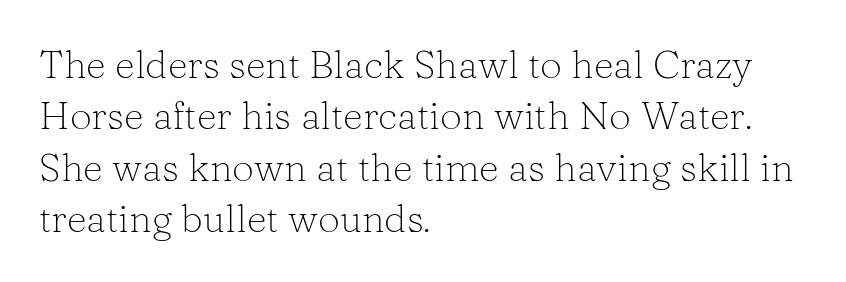
Clear beneath every line of the passage. Proportional: the letters do not fall into vertical columns. A typesetter would label this face a serif. This rendering leaves character spacing at its baseline value. Line beginnings align vertically; line endings do not.
